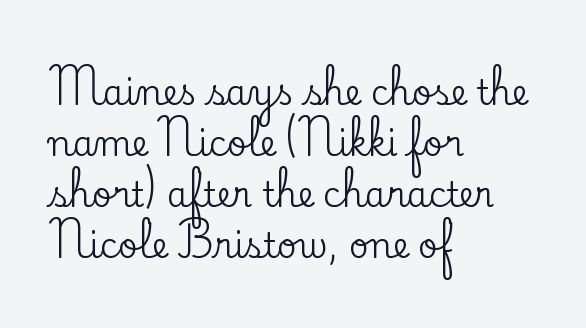
{"serif": "yes", "italic": "no", "width": "normal", "stroke_contrast": "low", "x_height": "small", "monospaced": "no", "underline": "no", "align": "left", "line_spacing": "normal", "line_spacing_ratio": 1.5, "letter_spacing": "normal", "letter_spacing_em": 0.0, "glyph_px": 34}
